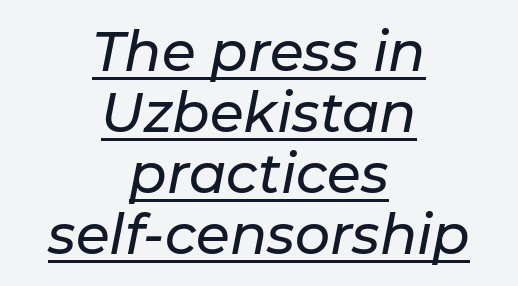
The image shows 55 px text type, italic (leaning right); set centered, tight line spacing (1.11x), normal letter spacing, underlined; low stroke contrast and a medium x-height.
